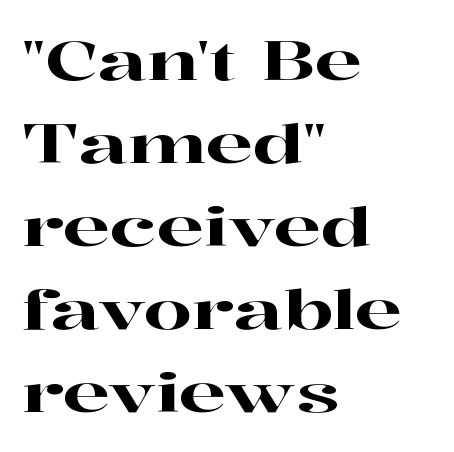
The image shows 55 px wide serif type, upright; set left-aligned, normal line spacing (1.51x), normal letter spacing, not underlined; high stroke contrast and a medium x-height.
